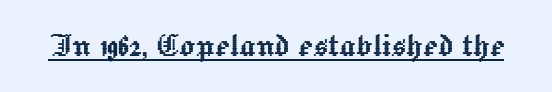
Q: Is the text italic (slanted)? A: No, it is upright.
Q: Is the text underlined? A: Yes.
Q: Is the spacing between letters normal or unusually wide? A: Normal.
Q: Width (condensed, normal, or wide)? A: Normal.
Q: x-height? A: Medium.
Q: Monospaced? A: No.
